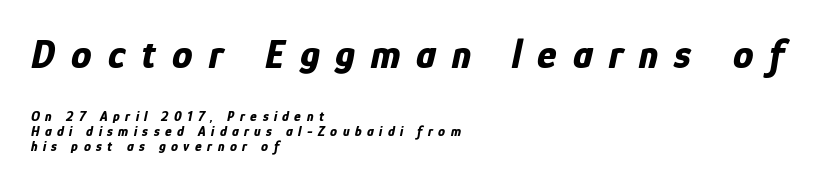
The image shows 41 px bold, condensed type, italic (leaning right); set left-aligned, tight line spacing (1.07x), unusually wide letter spacing (+0.39 em), not underlined; the first (top) block is 2.93x larger; low stroke contrast and a medium x-height.
